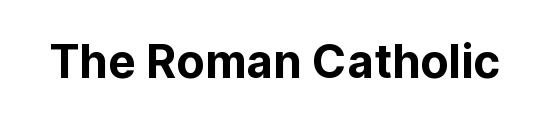
{"serif": "no", "italic": "no", "width": "normal", "stroke_contrast": "low", "x_height": "medium", "monospaced": "no", "underline": "no", "letter_spacing": "normal", "letter_spacing_em": 0.0, "glyph_px": 46}
